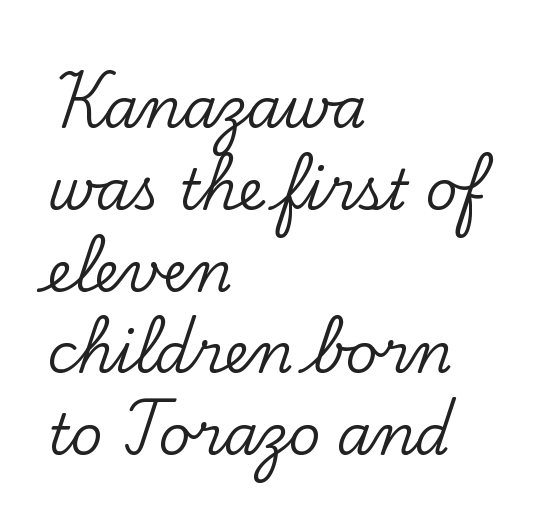
{"serif": "yes", "width": "normal", "stroke_contrast": "low", "x_height": "small", "monospaced": "no", "underline": "no", "align": "left", "line_spacing": "normal", "line_spacing_ratio": 1.46, "letter_spacing": "normal", "letter_spacing_em": 0.0, "glyph_px": 56}
